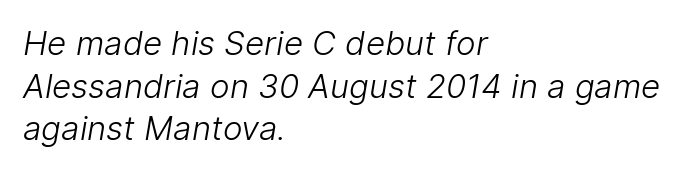
Q: Is the text bold? A: No.
Q: Is the typeface a serif or a sans-serif typeface? A: Sans-serif.
Q: Is the text underlined? A: No.
Q: How is the paragraph aligned? A: Left-aligned.
Q: Is the spacing between letters normal or unusually wide? A: Normal.
Q: Is the spacing between lines tight, normal or loose? A: Normal.
Q: Width (condensed, normal, or wide)? A: Normal.
Q: Stroke contrast? A: Low.
Q: x-height? A: Medium.
Q: Monospaced? A: No.
